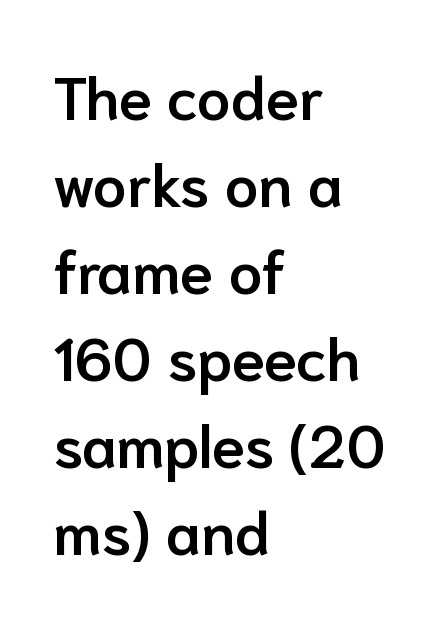
No extra tracking has been applied to these lines. Note: no serifs on the glyphs. These lines are rendered in a variable-pitch font. Every letter is mildly thick-stroked: semibold rather than bold. No word sits above an underline.
